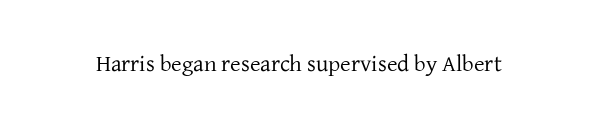
The type is set solid horizontally, with unmodified tracking. Words float on clear page, feet unadorned. A quiet, ordinary-to-light weight characterises the typeface. The type sits square on the baseline with zero lean.
